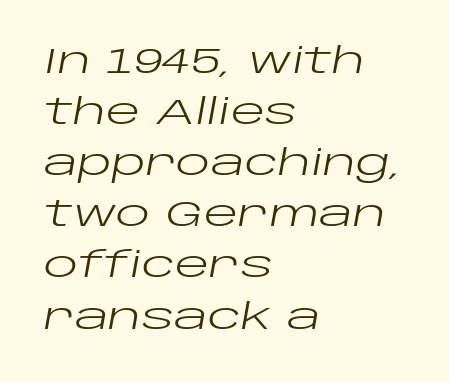
The image shows 36 px regular-weight, wide type, italic (leaning right); set left-aligned, normal line spacing (1.42x), normal letter spacing, not underlined; low stroke contrast and a large x-height.
